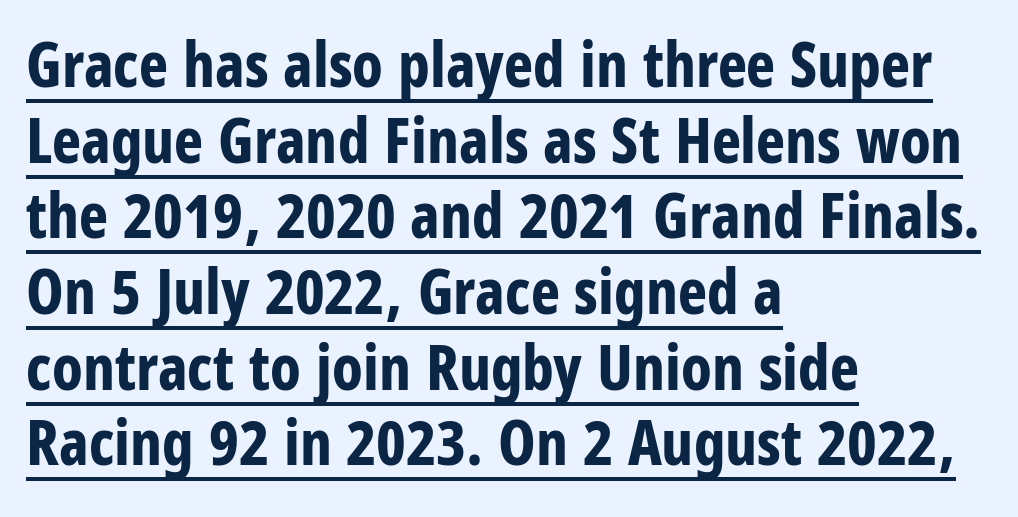
Glance below the letters and you will spot a drawn line. Alignment: flush left. Nope, not italic — everything's standing straight. Proportional: the letters do not fall into vertical columns. This is sans-serif lettering, the kind often seen on screens and signage. Glyph-to-glyph distance matches everyday printed text.
